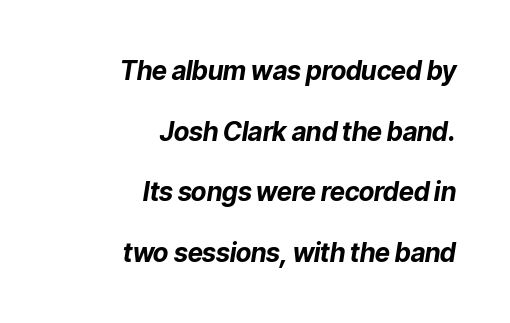
Q: Is the text bold? A: Yes.
Q: Is the text italic (slanted)? A: Yes, it leans right by about 9 degrees.
Q: Is the text underlined? A: No.
Q: How is the paragraph aligned? A: Right-aligned.
Q: Is the spacing between letters normal or unusually wide? A: Normal.
Q: Is the spacing between lines tight, normal or loose? A: Loose.
